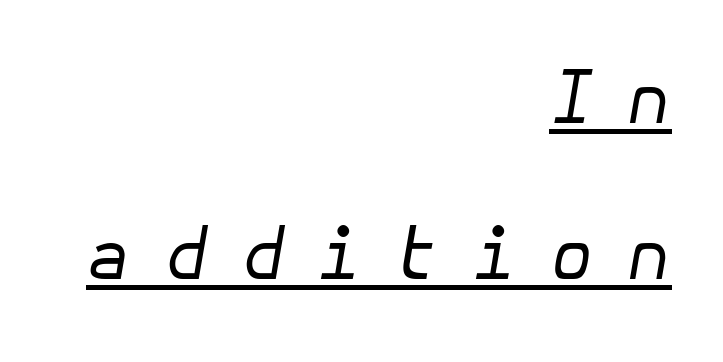
The image shows 71 px regular-weight type, italic (leaning right); set right-aligned, loose line spacing (2.2x), unusually wide letter spacing (+0.47 em), underlined; low stroke contrast and a medium x-height.
